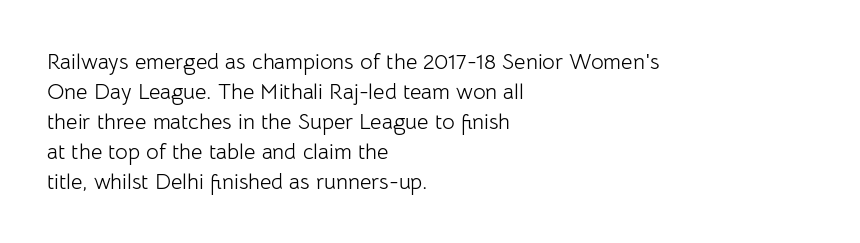
Reading down the column, the eye jumps a familiar distance to each next line. Left-aligned paragraph, ragged on the right. Check under the words: just untouched page. Nope, not italic — everything's standing straight.
